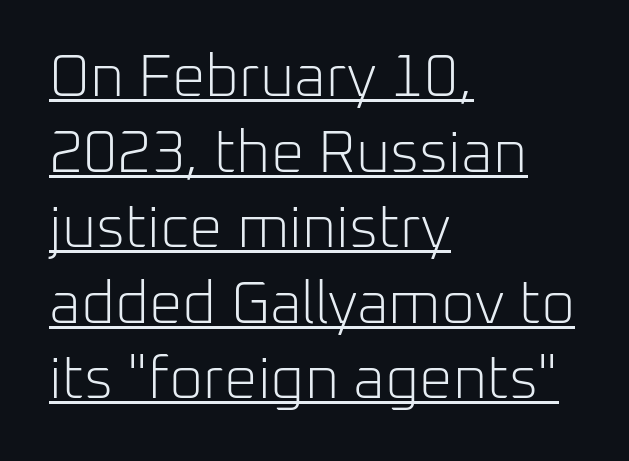
Q: Is the text bold? A: No.
Q: Is the text italic (slanted)? A: No, it is upright.
Q: Is the typeface a serif or a sans-serif typeface? A: Sans-serif.
Q: Is the text underlined? A: Yes.
Q: How is the paragraph aligned? A: Left-aligned.
Q: Is the spacing between letters normal or unusually wide? A: Normal.
Q: Is the spacing between lines tight, normal or loose? A: Normal.
Q: Width (condensed, normal, or wide)? A: Normal.
Q: Stroke contrast? A: Low.
Q: x-height? A: Medium.
Q: Monospaced? A: No.
